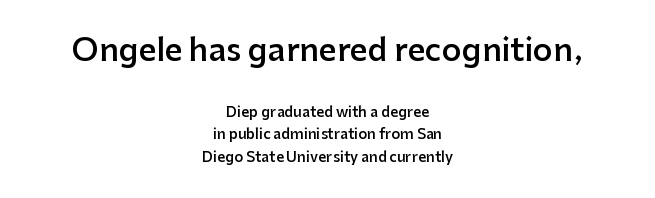
{"serif": "no", "italic": "no", "bold": "semi", "weight": "semibold", "width": "normal", "stroke_contrast": "low", "x_height": "medium", "monospaced": "no", "underline": "no", "align": "center", "line_spacing": "normal", "line_spacing_ratio": 1.59, "letter_spacing": "normal", "letter_spacing_em": 0.0, "larger_block": "first", "size_ratio": 2.21, "glyph_px": 31}
